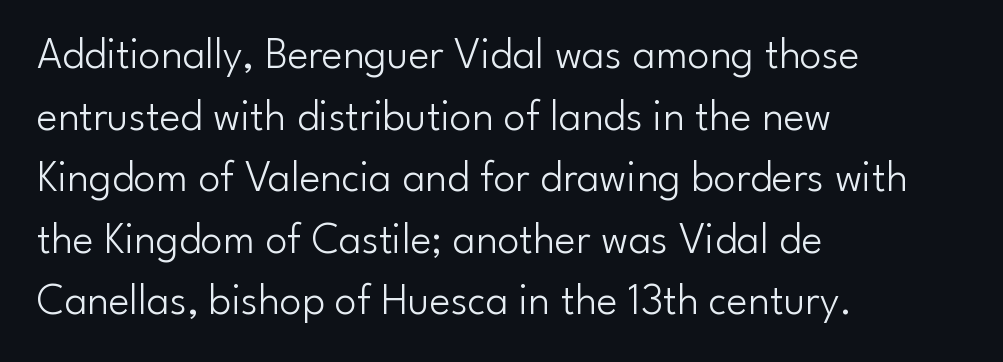
Q: Is the text bold? A: No.
Q: Is the text italic (slanted)? A: No, it is upright.
Q: Is the typeface a serif or a sans-serif typeface? A: Sans-serif.
Q: Is the text underlined? A: No.
Q: How is the paragraph aligned? A: Left-aligned.
Q: Is the spacing between letters normal or unusually wide? A: Normal.
Q: Is the spacing between lines tight, normal or loose? A: Normal.
Q: Width (condensed, normal, or wide)? A: Normal.
Q: Stroke contrast? A: Low.
Q: x-height? A: Small.
Q: Monospaced? A: No.
